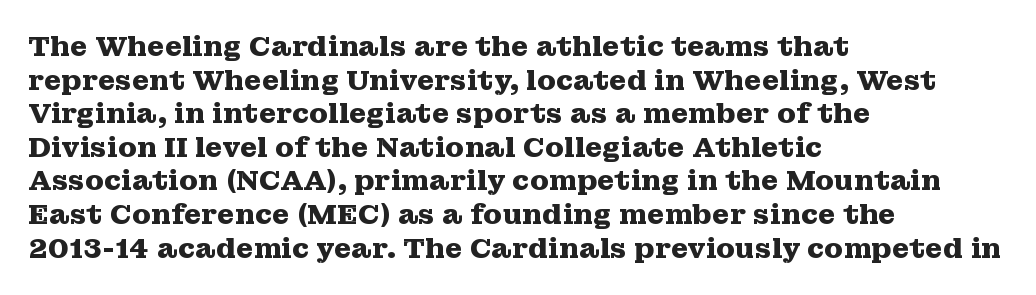
The line texture is even and compact thanks to regular tracking. This is heavy type, rendered in bold. Typeset ragged right — the left edge is the straight one. A typesetter would mark this as roman, not italic. The passage shown is typeset with a serif family. Descender tails drop into unmarked territory.
